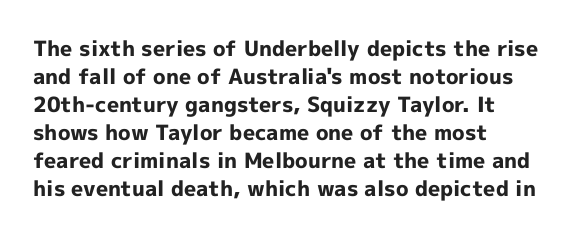
Q: Is the text bold? A: Yes.
Q: Is the text italic (slanted)? A: No, it is upright.
Q: Is the text underlined? A: No.
Q: How is the paragraph aligned? A: Left-aligned.
Q: Is the spacing between letters normal or unusually wide? A: Normal.
Q: Is the spacing between lines tight, normal or loose? A: Normal.
